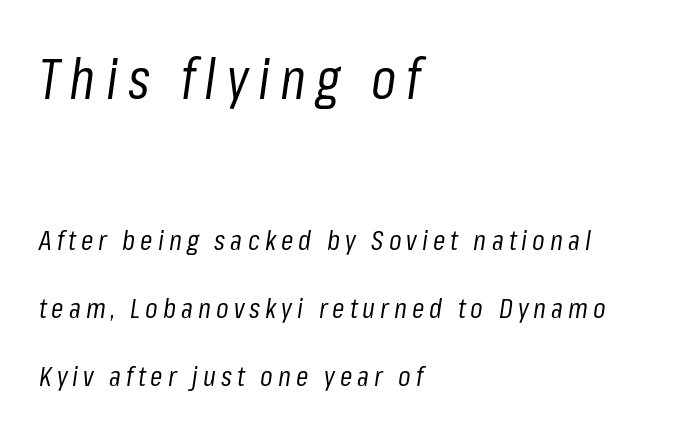
{"italic": "yes", "lean": "right", "slant_degrees": 8, "bold": "no", "weight": "regular", "width": "condensed", "stroke_contrast": "low", "x_height": "medium", "monospaced": "no", "underline": "no", "align": "left", "line_spacing": "loose", "line_spacing_ratio": 2.43, "larger_block": "first", "size_ratio": 2.0, "glyph_px": 56}
